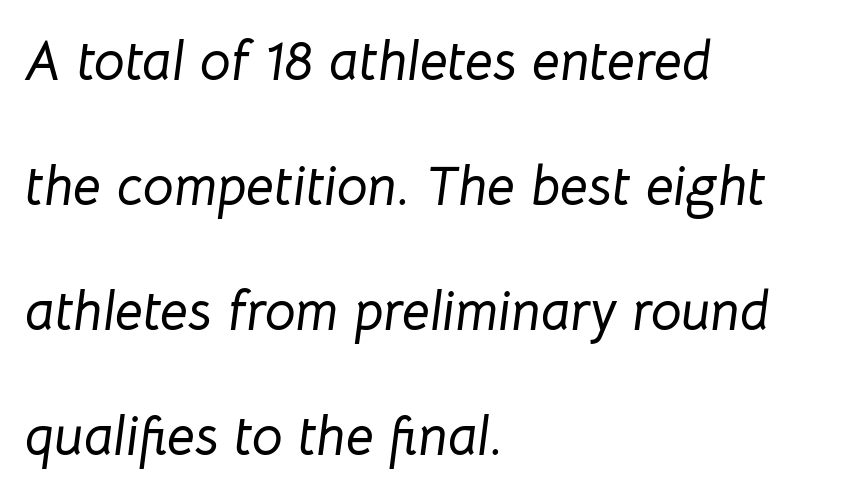
Widely set lines give the paragraph a tall, airy silhouette. Plain, unruled lines of type. One-word summary of the alignment: left. There's an unmistakable incline to the writing here.
